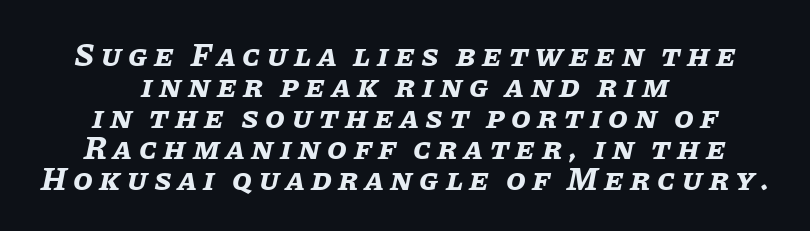
A dark, heavy texture on the line: the type is bold. Cramped leading. Loose tracking; the words dissolve into strings of separated letters. Think of a printed novel: that variable character pitch is what you see here. Italic: yes, the glyphs are oblique.
